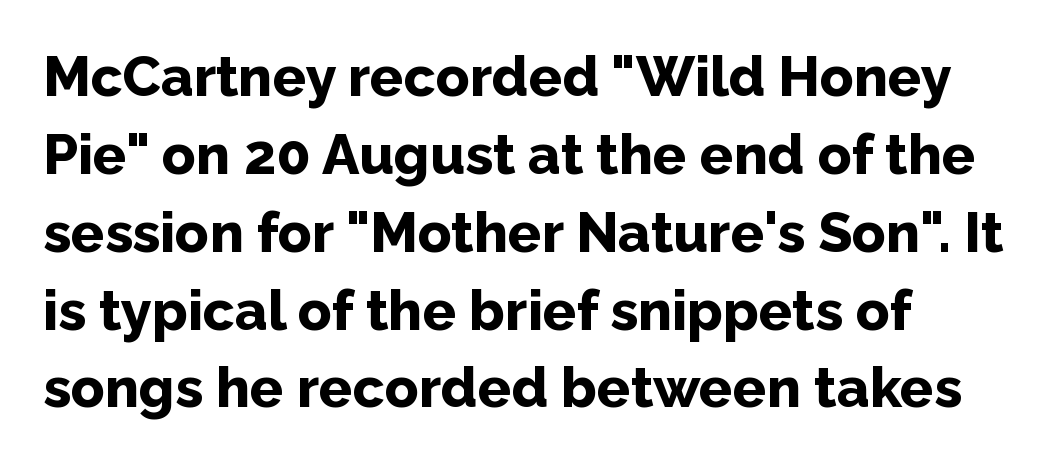
{"serif": "no", "italic": "no", "bold": "yes", "weight": "bold", "width": "normal", "stroke_contrast": "low", "x_height": "medium", "monospaced": "no", "underline": "no", "align": "left", "line_spacing": "normal", "line_spacing_ratio": 1.39, "letter_spacing": "normal", "letter_spacing_em": 0.0, "glyph_px": 56}
